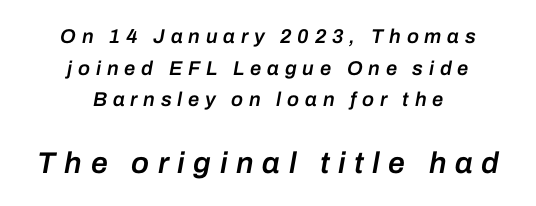
{"italic": "yes", "lean": "right", "slant_degrees": 10, "bold": "semi", "weight": "semibold", "width": "normal", "stroke_contrast": "low", "x_height": "medium", "monospaced": "no", "underline": "no", "align": "center", "line_spacing": "normal", "line_spacing_ratio": 1.58, "letter_spacing": "wide", "letter_spacing_em": 0.29, "larger_block": "second", "size_ratio": 1.5, "glyph_px": 30}
